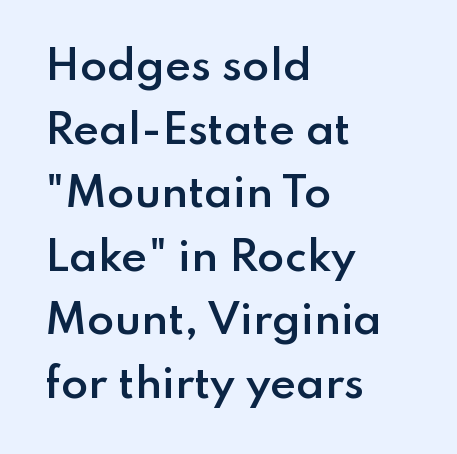
Does the type have serifs? No, each stem ends abruptly. Honestly, the letter spacing is just normal — you wouldn't notice it. Leading matches the norm, producing a regular column. The sample has been set in demibold, a notch under bold. Layout note: lines flush left.
